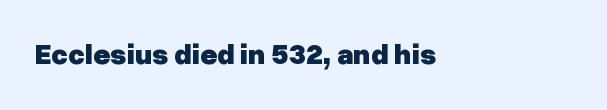
The image shows 29 px heavy sans-serif type, upright; set left-aligned, normal letter spacing, not underlined; low stroke contrast and a medium x-height.
